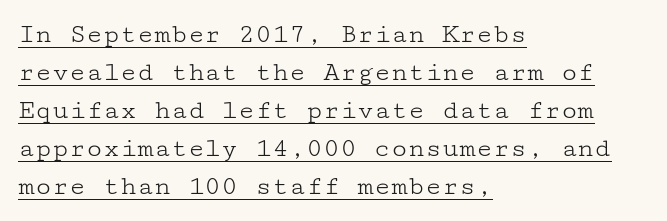
Compared with typical paragraphs, the rows here are spaced about the same. Horizontally, the lines are justified to the leading edge only. Observe the serifs anchoring each vertical stroke in this sample. You can tell it's not italic because the verticals are truly vertical. Check the space under the baseline: a stroke is drawn there.
